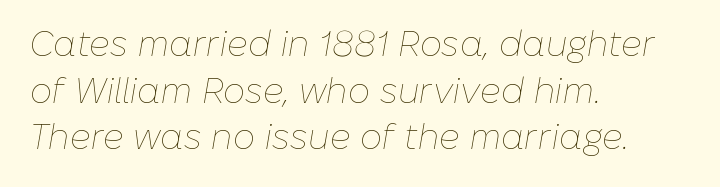
Q: Is the text bold? A: No.
Q: Is the text italic (slanted)? A: Yes, it leans right by about 10 degrees.
Q: Is the text underlined? A: No.
Q: How is the paragraph aligned? A: Left-aligned.
Q: Is the spacing between letters normal or unusually wide? A: Normal.
Q: Is the spacing between lines tight, normal or loose? A: Normal.
Q: Width (condensed, normal, or wide)? A: Normal.
Q: Stroke contrast? A: Low.
Q: x-height? A: Medium.
Q: Monospaced? A: No.
